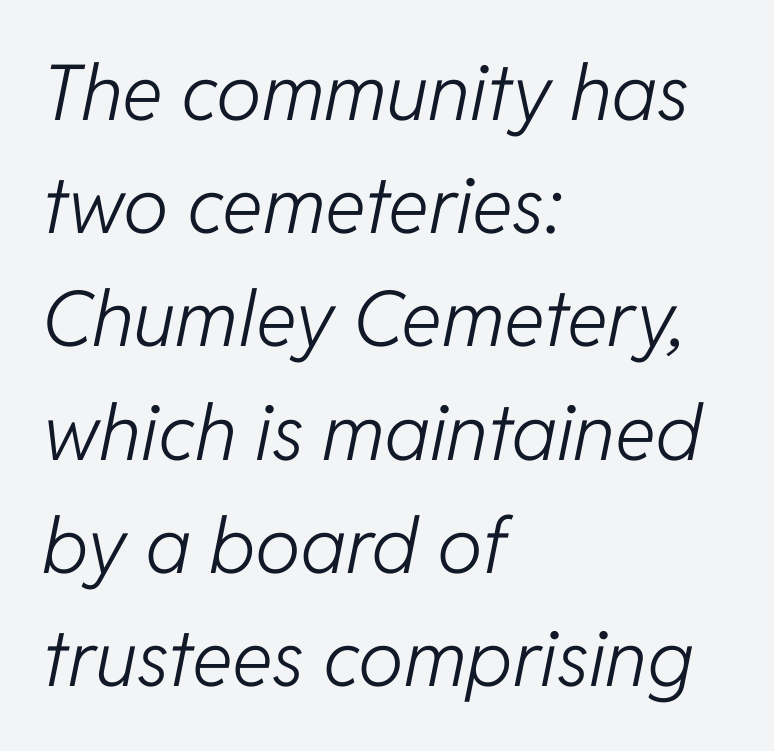
The image shows 77 px light type, italic (leaning right); set left-aligned, normal line spacing (1.47x), normal letter spacing, not underlined; low stroke contrast and a medium x-height.
